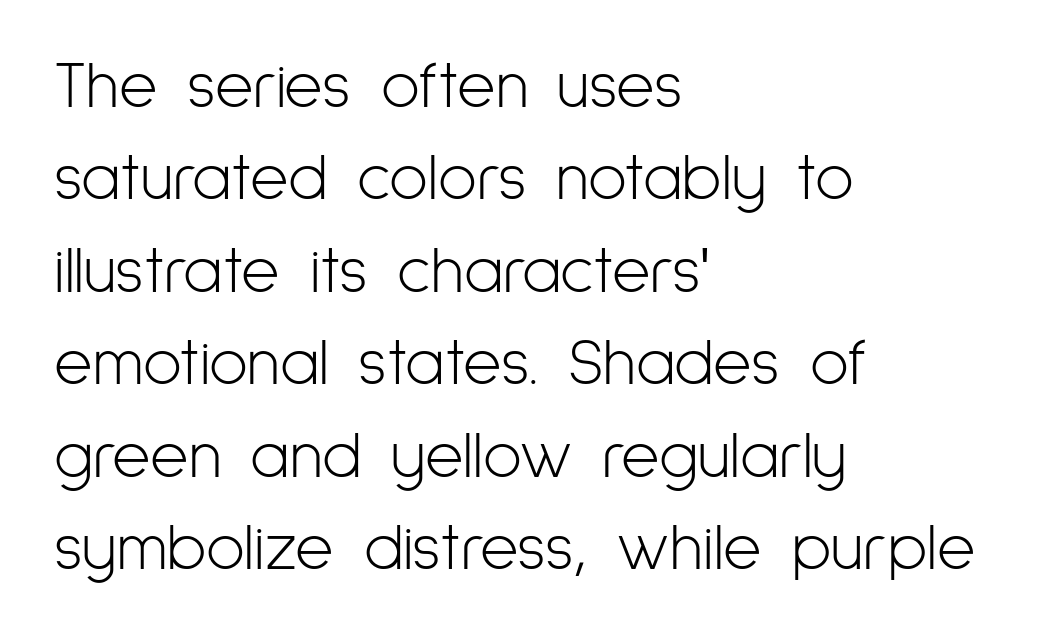
Q: Is the text bold? A: No.
Q: Is the text italic (slanted)? A: No, it is upright.
Q: Is the typeface a serif or a sans-serif typeface? A: Sans-serif.
Q: Is the text underlined? A: No.
Q: How is the paragraph aligned? A: Left-aligned.
Q: Is the spacing between letters normal or unusually wide? A: Normal.
Q: Is the spacing between lines tight, normal or loose? A: Normal.
Q: Width (condensed, normal, or wide)? A: Condensed.
Q: Stroke contrast? A: Low.
Q: x-height? A: Medium.
Q: Monospaced? A: No.
